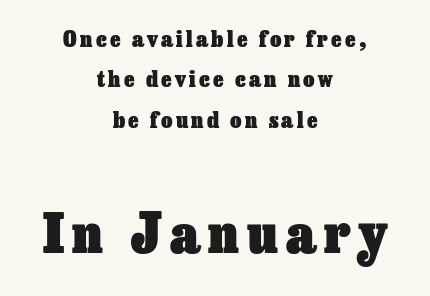
Q: Is the text bold? A: Yes.
Q: Is the text italic (slanted)? A: No, it is upright.
Q: Is the text underlined? A: No.
Q: How is the paragraph aligned? A: Centered.
Q: Which block of text is set in a larger size, the first (top) or the second (bottom)? A: The second (bottom) one.
Q: Width (condensed, normal, or wide)? A: Normal.
Q: Stroke contrast? A: Low.
Q: x-height? A: Medium.
Q: Monospaced? A: No.
